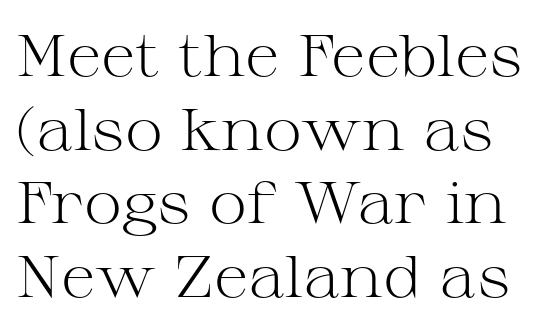
{"serif": "yes", "italic": "no", "bold": "no", "weight": "light", "width": "wide", "stroke_contrast": "medium", "x_height": "medium", "monospaced": "no", "underline": "no", "line_spacing": "normal", "line_spacing_ratio": 1.27, "letter_spacing": "normal", "letter_spacing_em": 0.0, "glyph_px": 58}
